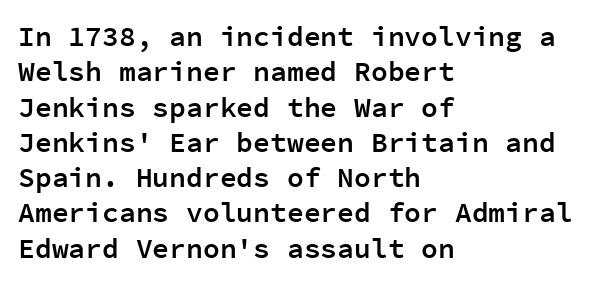
Q: Is the text bold? A: Semi-bold.
Q: Is the text italic (slanted)? A: No, it is upright.
Q: Is the typeface a serif or a sans-serif typeface? A: Sans-serif.
Q: Is the text underlined? A: No.
Q: How is the paragraph aligned? A: Left-aligned.
Q: Is the spacing between letters normal or unusually wide? A: Normal.
Q: Is the spacing between lines tight, normal or loose? A: Normal.
Q: Width (condensed, normal, or wide)? A: Normal.
Q: Stroke contrast? A: Low.
Q: x-height? A: Medium.
Q: Monospaced? A: Yes.
